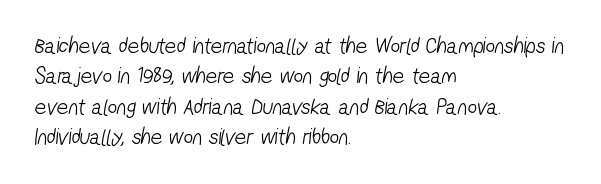
Honestly, the letter spacing is just normal — you wouldn't notice it. Each line starts at the same left margin while the right side varies. Interline gaps are of average width in this sample. Stroke thickness stays within the range of a standard reading face or lighter. Decoration check: the copy has no underline.
